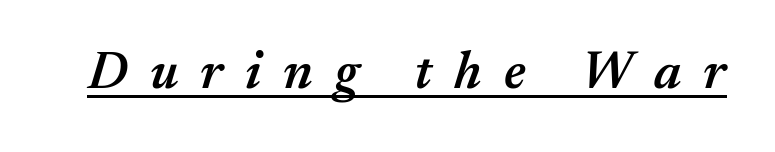
The image shows 53 px semibold type, italic (leaning right); set unusually wide letter spacing (+0.42 em), underlined; medium stroke contrast and a medium x-height.
